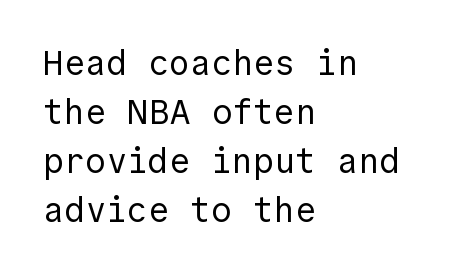
The image shows 35 px regular-weight sans-serif type, upright; set left-aligned, normal line spacing (1.4x), normal letter spacing, not underlined; a medium x-height.
